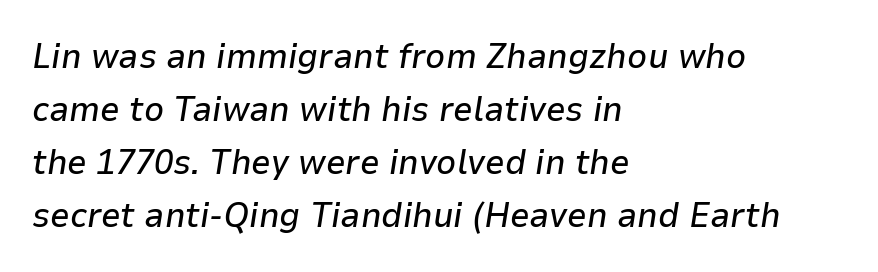
Q: Is the text italic (slanted)? A: Yes, it leans right by about 9 degrees.
Q: Is the text underlined? A: No.
Q: How is the paragraph aligned? A: Left-aligned.
Q: Is the spacing between letters normal or unusually wide? A: Normal.
Q: Is the spacing between lines tight, normal or loose? A: Normal.
Q: Width (condensed, normal, or wide)? A: Normal.
Q: Stroke contrast? A: Low.
Q: x-height? A: Medium.
Q: Monospaced? A: No.
